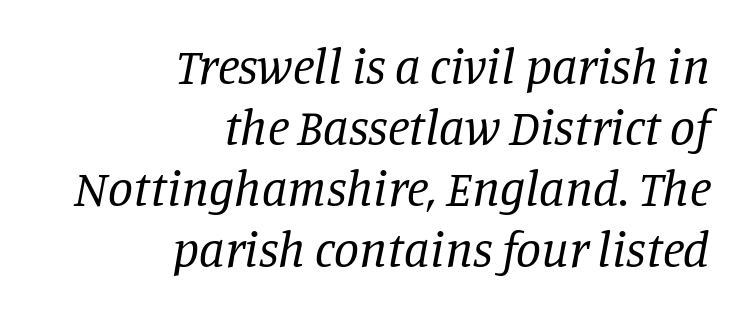
Q: Is the text bold? A: No.
Q: Is the text italic (slanted)? A: Yes, it leans right by about 11 degrees.
Q: Is the typeface a serif or a sans-serif typeface? A: Serif.
Q: Is the text underlined? A: No.
Q: How is the paragraph aligned? A: Right-aligned.
Q: Is the spacing between letters normal or unusually wide? A: Normal.
Q: Width (condensed, normal, or wide)? A: Normal.
Q: Stroke contrast? A: Low.
Q: x-height? A: Large.
Q: Monospaced? A: No.
